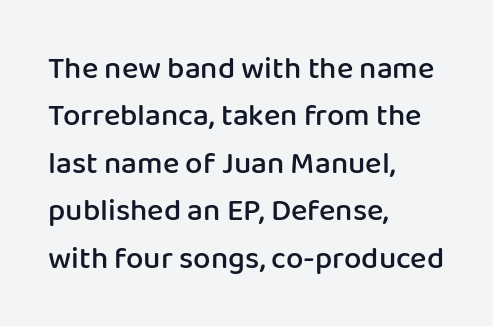
The image shows 31 px semibold sans-serif type, upright; set left-aligned, normal line spacing (1.53x), normal letter spacing, not underlined; low stroke contrast and a medium x-height.
